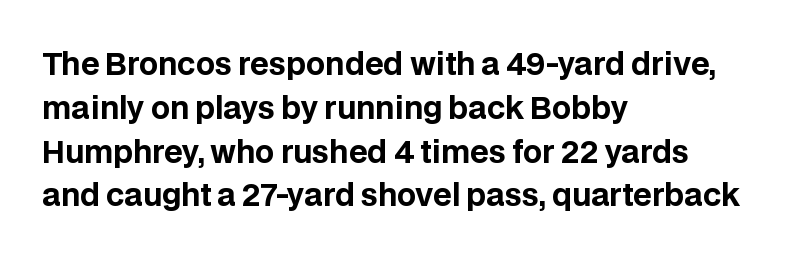
The image shows 30 px bold sans-serif type, upright; set left-aligned, normal line spacing (1.46x), normal letter spacing, not underlined; low stroke contrast and a large x-height.
